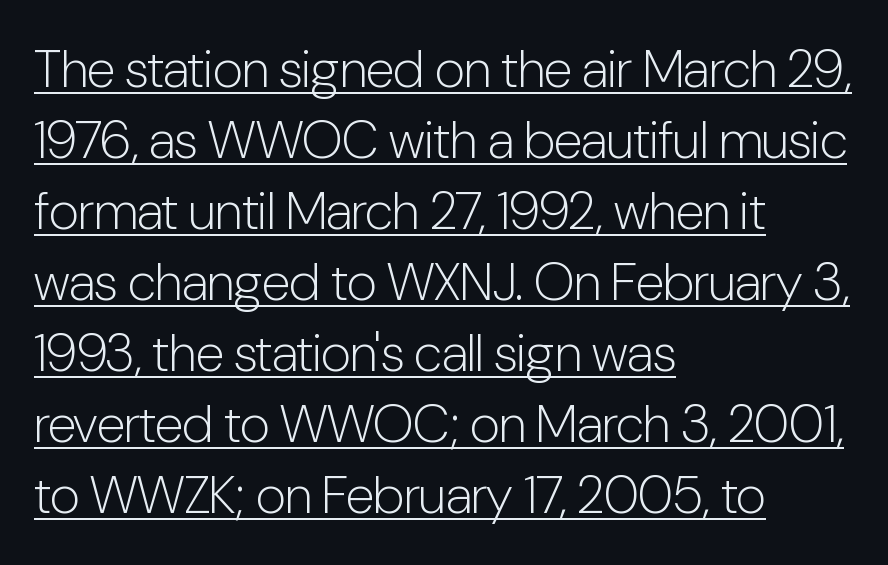
Compared with typical body copy, the letter spacing here is the same. This is the regular roman posture of the typeface. Is this a fixed-width face? No — the glyphs have proportional, varying widths. Check where the strokes stop: nothing finishes them off — pure sans. Successive baselines arrive at the customary interval.
